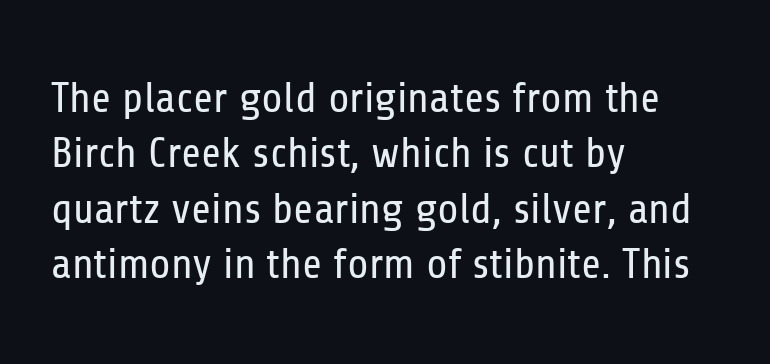
Q: Is the text bold? A: No.
Q: Is the text italic (slanted)? A: No, it is upright.
Q: Is the typeface a serif or a sans-serif typeface? A: Sans-serif.
Q: Is the text underlined? A: No.
Q: How is the paragraph aligned? A: Left-aligned.
Q: Is the spacing between letters normal or unusually wide? A: Normal.
Q: Is the spacing between lines tight, normal or loose? A: Normal.
Q: Width (condensed, normal, or wide)? A: Condensed.
Q: Stroke contrast? A: Low.
Q: x-height? A: Medium.
Q: Monospaced? A: No.
